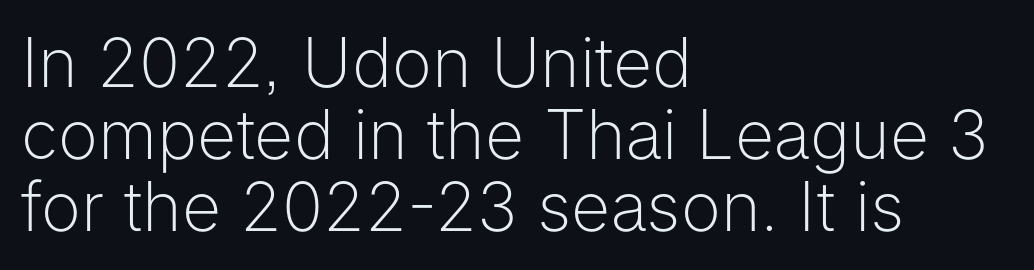
Q: Is the text bold? A: No.
Q: Is the text italic (slanted)? A: No, it is upright.
Q: Is the typeface a serif or a sans-serif typeface? A: Sans-serif.
Q: Is the text underlined? A: No.
Q: How is the paragraph aligned? A: Left-aligned.
Q: Is the spacing between letters normal or unusually wide? A: Normal.
Q: Is the spacing between lines tight, normal or loose? A: Tight.
Q: Width (condensed, normal, or wide)? A: Normal.
Q: Stroke contrast? A: Low.
Q: x-height? A: Medium.
Q: Monospaced? A: No.
